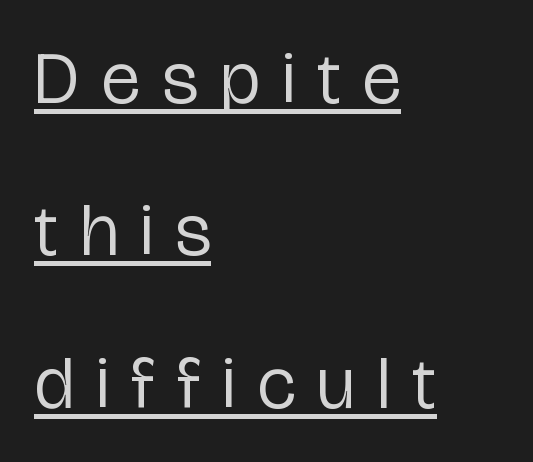
Caption: expanded tracking, letters set apart. No letter is thick-stroked: the sample isn't bold. Classification — sans serif. This sample has the flowing, uneven cadence of proportional lettering. Underlined type. If you drew a line through each stem, it would be perfectly vertical.
